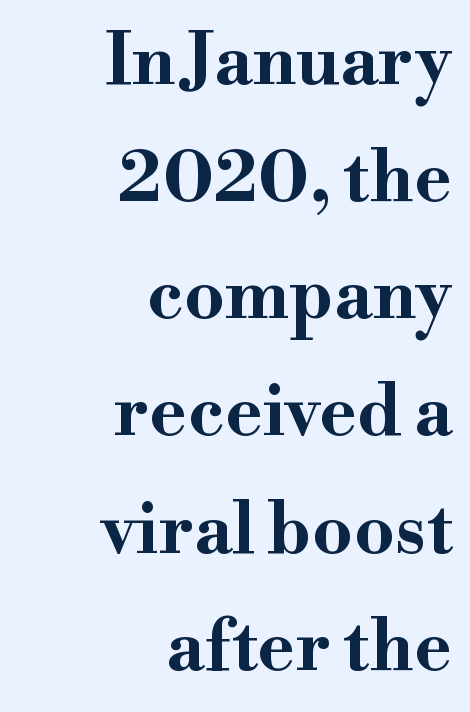
Q: Is the text bold? A: Yes.
Q: Is the text italic (slanted)? A: No, it is upright.
Q: Is the typeface a serif or a sans-serif typeface? A: Serif.
Q: Is the text underlined? A: No.
Q: How is the paragraph aligned? A: Right-aligned.
Q: Is the spacing between letters normal or unusually wide? A: Normal.
Q: Is the spacing between lines tight, normal or loose? A: Normal.
Q: Width (condensed, normal, or wide)? A: Wide.
Q: Stroke contrast? A: High.
Q: x-height? A: Small.
Q: Monospaced? A: No.
